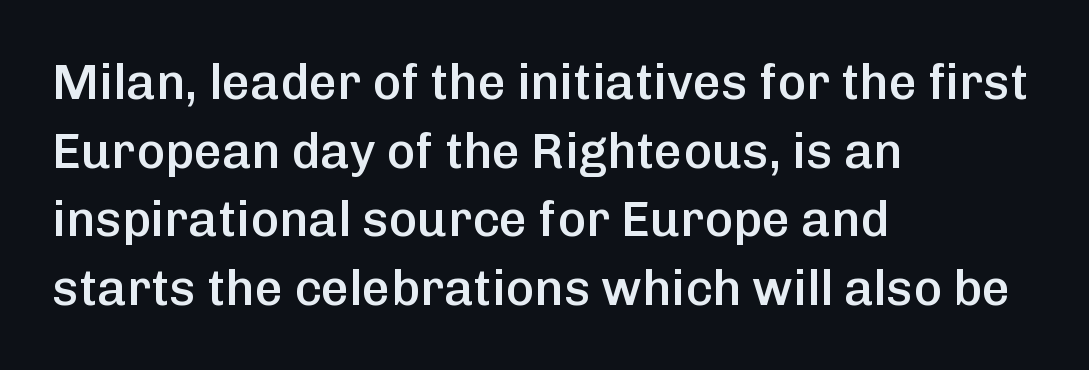
{"serif": "no", "italic": "no", "bold": "semi", "weight": "semibold", "width": "normal", "stroke_contrast": "low", "x_height": "medium", "monospaced": "no", "underline": "no", "align": "left", "line_spacing": "normal", "line_spacing_ratio": 1.4, "letter_spacing": "normal", "letter_spacing_em": 0.0, "glyph_px": 49}
